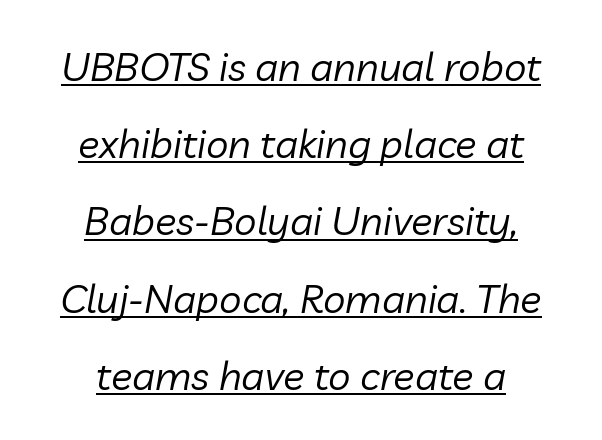
Would a proofreader flag this as italicized? Yes. Is there an underline? Yes — a line sits under the letters. The rendering positions every line midway between the sides. The passage shown is typed in a proportional face where columns would drift. Students, note that the glyphs here touch the page at normal intervals. If you measured baseline to baseline, you'd find a long distance.
